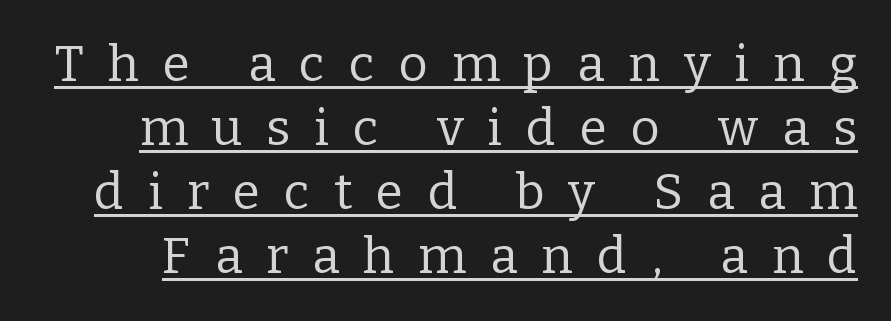
The image shows 50 px regular-weight serif type, upright; set normal line spacing (1.28x), unusually wide letter spacing (+0.48 em), underlined; low stroke contrast and a medium x-height.
